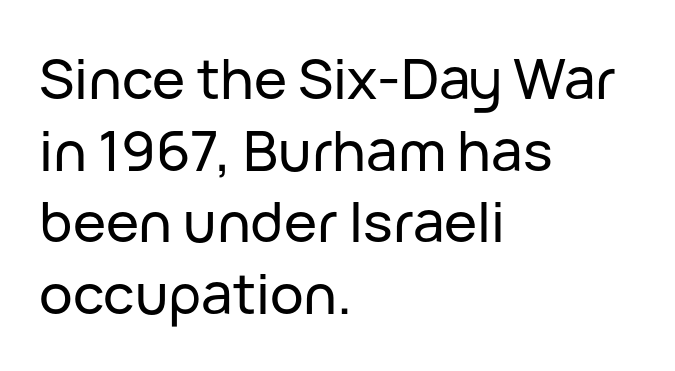
The image shows 56 px sans-serif type, upright; set left-aligned, normal line spacing (1.28x), normal letter spacing, not underlined; low stroke contrast and a medium x-height.
